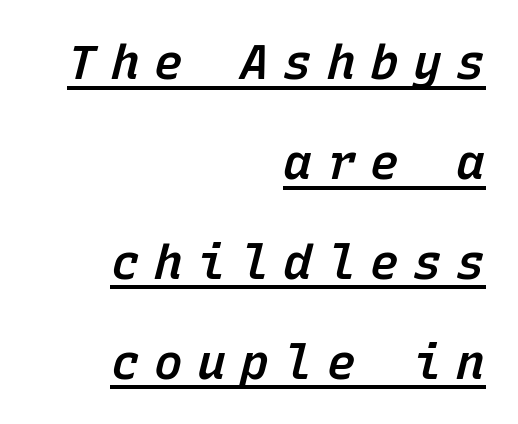
Visually the block forms a straight wall on the right and a jagged coastline on the left. The tracking jumps out immediately: characters are airy and widely separated. The leading is generous, giving the passage an open texture. The sample's only ornament is a line tracing under the words.
